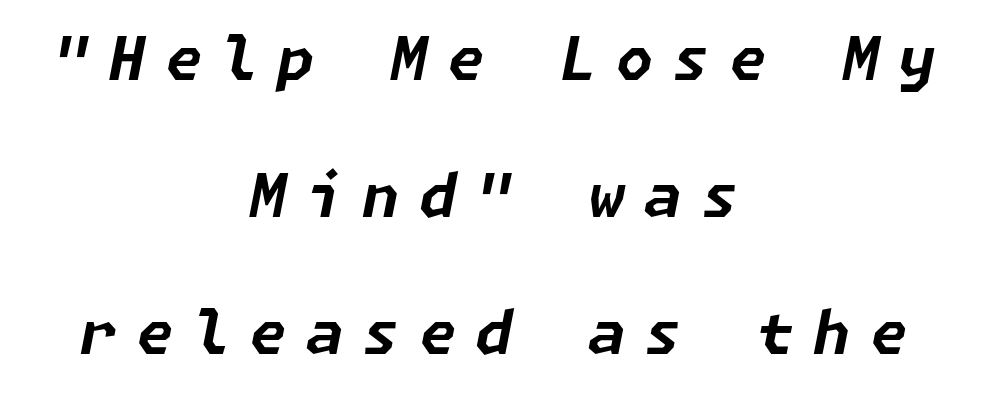
Vertical spacing — loose. Strokes here are thick enough to call this a true bold. The rendering inserts visible extra space after every character. Honestly, there is no underline to notice here at all. Compared with ordinary roman type, these characters are visibly tilted.
